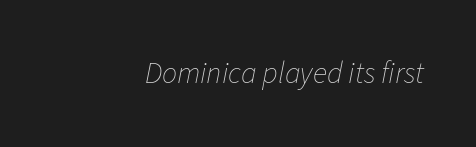
The image shows 30 px thin type, italic (leaning right); set normal letter spacing, not underlined; low stroke contrast and a medium x-height.
